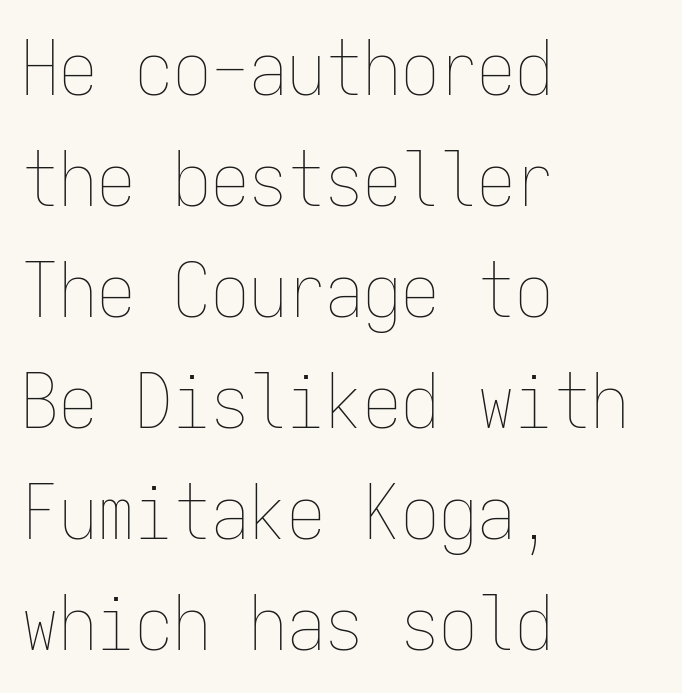
The image shows 76 px thin, condensed type, upright, monospaced; set left-aligned, normal line spacing (1.46x), normal letter spacing, not underlined; low stroke contrast and a medium x-height.
